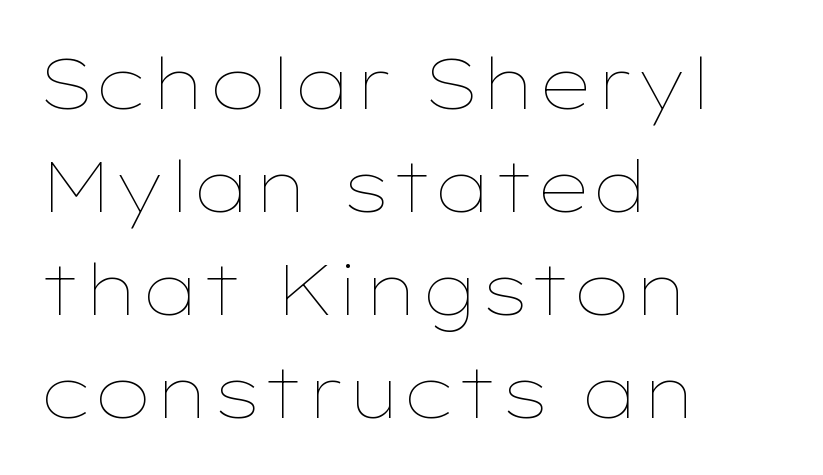
The image shows 70 px thin, wide type, upright; set left-aligned, normal line spacing (1.47x), normal letter spacing, not underlined; low stroke contrast and a medium x-height.
